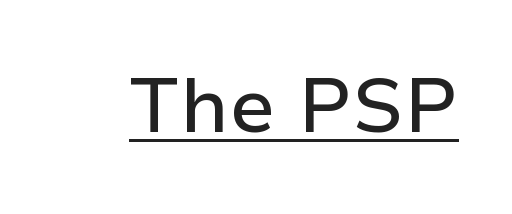
{"serif": "no", "italic": "no", "width": "normal", "stroke_contrast": "low", "x_height": "medium", "monospaced": "no", "underline": "yes", "letter_spacing": "normal", "letter_spacing_em": 0.0, "glyph_px": 77}
